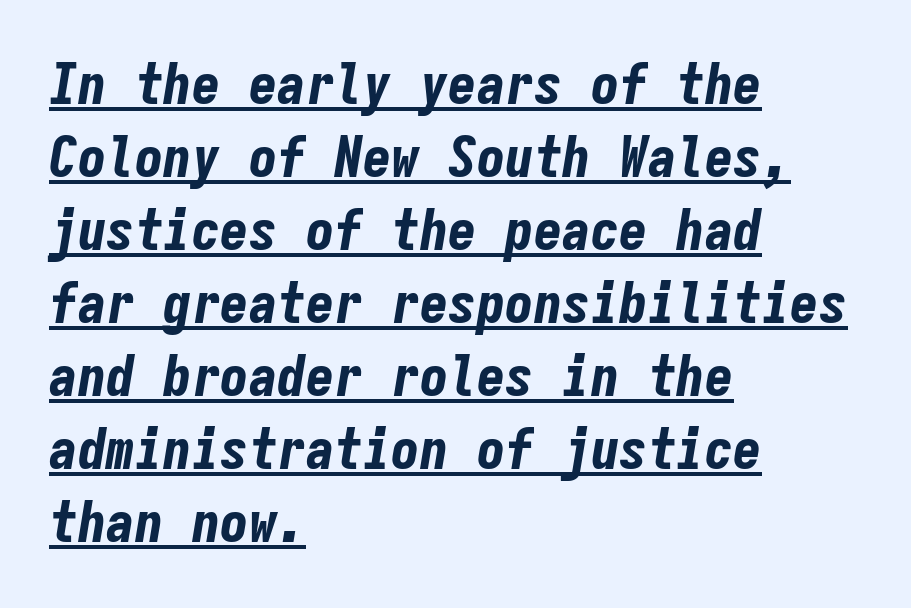
Q: Is the text bold? A: Yes.
Q: Is the text italic (slanted)? A: Yes, it leans right by about 9 degrees.
Q: Is the text underlined? A: Yes.
Q: How is the paragraph aligned? A: Left-aligned.
Q: Is the spacing between letters normal or unusually wide? A: Normal.
Q: Is the spacing between lines tight, normal or loose? A: Normal.
Q: Width (condensed, normal, or wide)? A: Condensed.
Q: Stroke contrast? A: Low.
Q: x-height? A: Medium.
Q: Monospaced? A: Yes.
